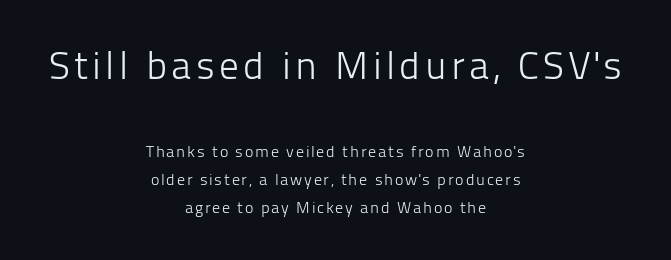
Q: Is the text bold? A: No.
Q: Is the text italic (slanted)? A: No, it is upright.
Q: Is the typeface a serif or a sans-serif typeface? A: Sans-serif.
Q: Is the text underlined? A: No.
Q: How is the paragraph aligned? A: Centered.
Q: Which block of text is set in a larger size, the first (top) or the second (bottom)? A: The first (top) one.
Q: Width (condensed, normal, or wide)? A: Normal.
Q: Stroke contrast? A: Low.
Q: x-height? A: Medium.
Q: Monospaced? A: No.
